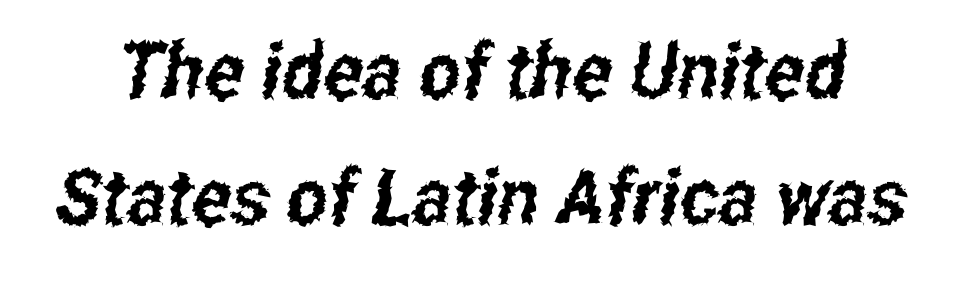
No extra tracking has been applied to these lines. I'd call this a sans setting — the letters go barefoot. Clear beneath every line of the passage. This sample has the flowing, uneven cadence of proportional lettering. Vertical spacing — default.
